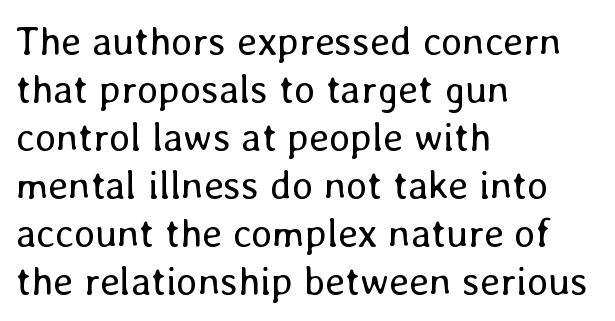
{"italic": "no", "bold": "no", "weight": "regular", "width": "normal", "stroke_contrast": "low", "x_height": "medium", "monospaced": "no", "underline": "no", "align": "left", "line_spacing_ratio": 1.2, "letter_spacing": "normal", "letter_spacing_em": 0.0, "glyph_px": 40}
